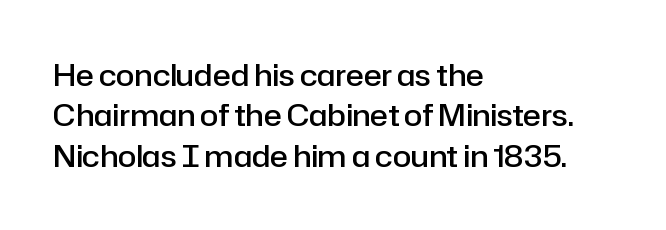
Q: Is the text bold? A: Semi-bold.
Q: Is the text italic (slanted)? A: No, it is upright.
Q: Is the typeface a serif or a sans-serif typeface? A: Sans-serif.
Q: Is the text underlined? A: No.
Q: How is the paragraph aligned? A: Left-aligned.
Q: Is the spacing between letters normal or unusually wide? A: Normal.
Q: Is the spacing between lines tight, normal or loose? A: Normal.
Q: Width (condensed, normal, or wide)? A: Normal.
Q: Stroke contrast? A: Low.
Q: x-height? A: Medium.
Q: Monospaced? A: No.
